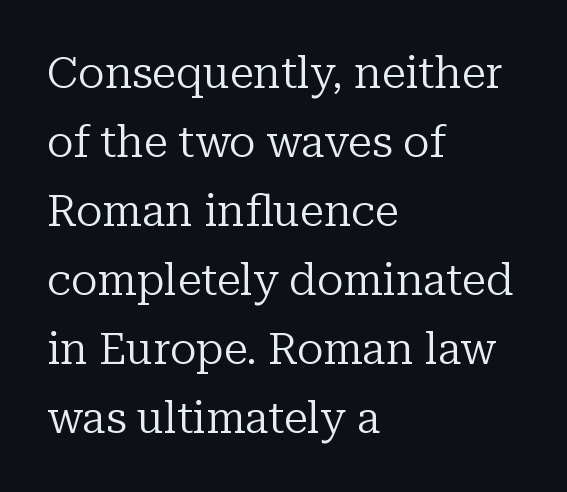
These lines sit exactly where default settings would place them. Weight: not bold — regular or lighter. Visually the block forms a straight wall on the left and a jagged coastline on the right. The font family rendered here belongs to the serif group. Spacing verdict: proportional, widths tailored to each character.
